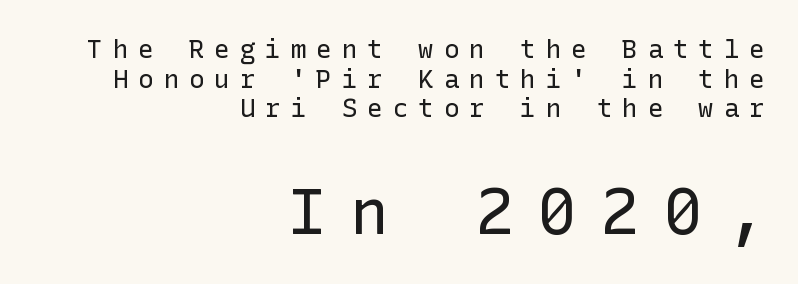
The image shows 64 px regular-weight sans-serif type, upright; set right-aligned, tight line spacing (1.14x), unusually wide letter spacing (+0.38 em), not underlined; the second (bottom) block is 2.46x larger; low stroke contrast and a medium x-height.
